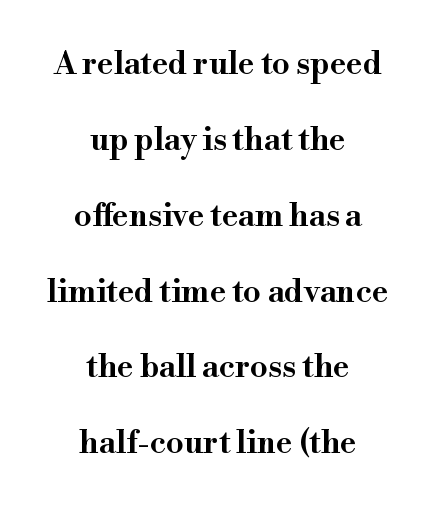
Weight check: semibold — heavier than regular, not quite bold. Each letter keeps its own natural width here, so spacing adapts to shape. Old-style or modern, the face here clearly has serifs. A roman cut, with each character standing at attention. The horizontal fit of the characters is conventional and even.
